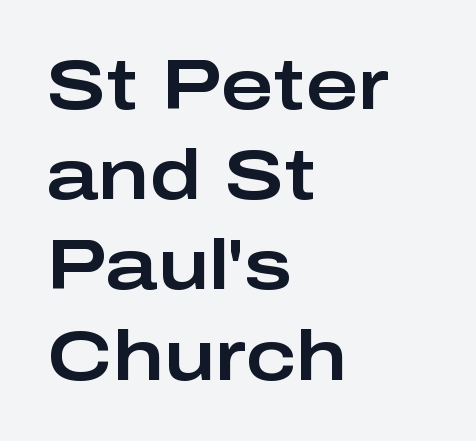
Nobody drew a line under any word here. In terms of letterspacing, this is plain default setting. Do the characters align in a grid? No, the font is proportional. The typesetter chose a ragged-right arrangement here. Characters remain perfectly vertical along every line.
